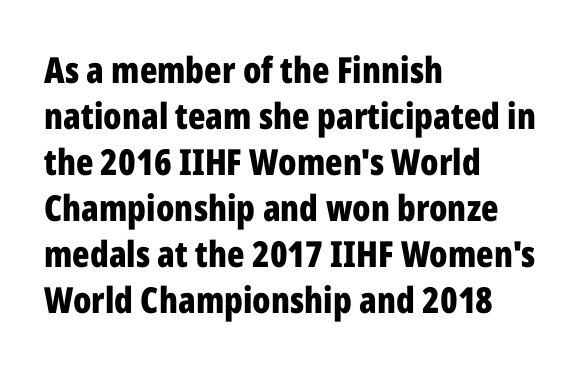
{"serif": "no", "italic": "no", "bold": "yes", "weight": "bold", "width": "condensed", "stroke_contrast": "low", "x_height": "medium", "monospaced": "no", "underline": "no", "align": "left", "line_spacing": "normal", "line_spacing_ratio": 1.28, "letter_spacing": "normal", "letter_spacing_em": 0.0, "glyph_px": 36}
